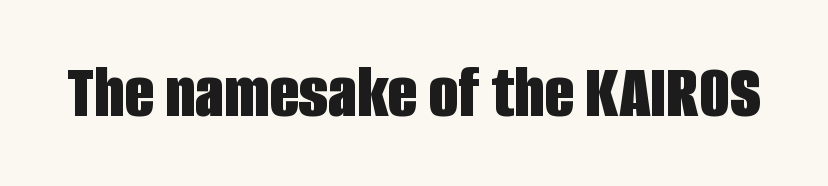
The image shows 77 px bold, condensed sans-serif type, upright; set normal letter spacing, not underlined; low stroke contrast and a large x-height.
